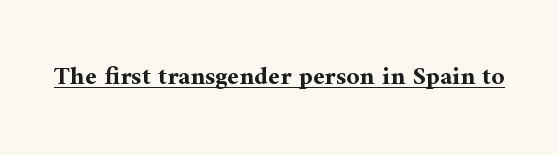
No extra tracking has been applied to these lines. Glance below the letters and you will spot a drawn line. Quick note: not italic, upright. The letters are bold, with thick, heavy strokes.
